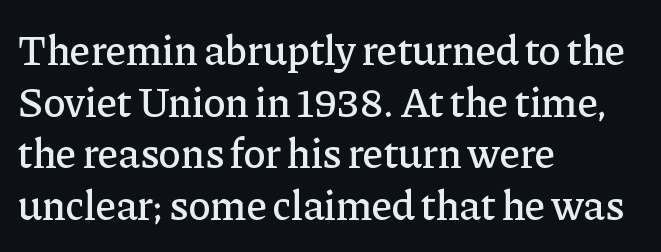
{"serif": "yes", "italic": "no", "width": "normal", "stroke_contrast": "low", "x_height": "medium", "monospaced": "no", "underline": "no", "align": "left", "line_spacing_ratio": 1.23, "letter_spacing": "normal", "letter_spacing_em": 0.0, "glyph_px": 42}
